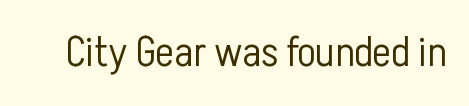
{"serif": "no", "italic": "no", "bold": "no", "weight": "light", "width": "condensed", "stroke_contrast": "low", "x_height": "medium", "monospaced": "no", "underline": "no", "letter_spacing": "normal", "letter_spacing_em": 0.0, "glyph_px": 43}
